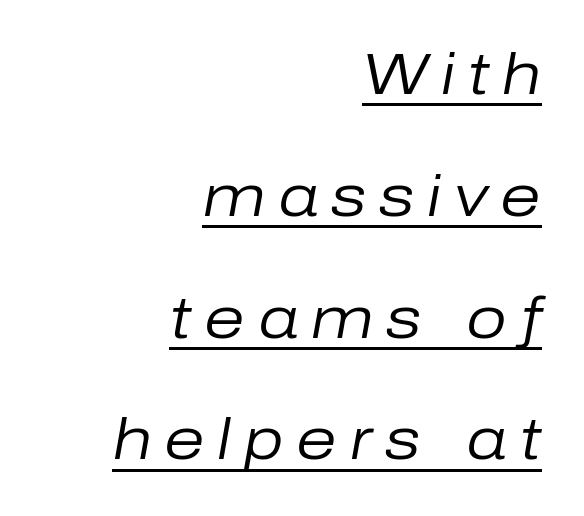
{"italic": "yes", "lean": "right", "slant_degrees": 10, "bold": "no", "weight": "regular", "width": "normal", "stroke_contrast": "low", "x_height": "medium", "monospaced": "no", "underline": "yes", "align": "right", "line_spacing": "loose", "line_spacing_ratio": 2.1, "letter_spacing": "wide", "letter_spacing_em": 0.22, "glyph_px": 58}
